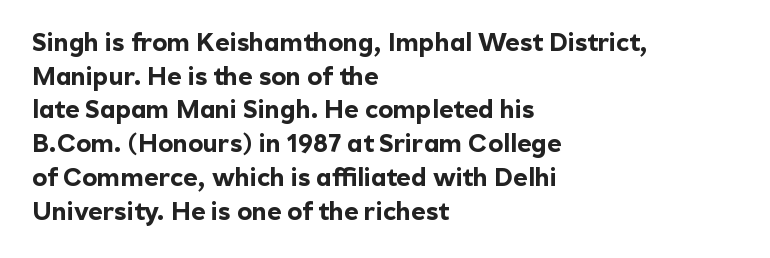
Q: Is the text bold? A: Yes.
Q: Is the text italic (slanted)? A: No, it is upright.
Q: Is the text underlined? A: No.
Q: How is the paragraph aligned? A: Left-aligned.
Q: Is the spacing between letters normal or unusually wide? A: Normal.
Q: Is the spacing between lines tight, normal or loose? A: Normal.
